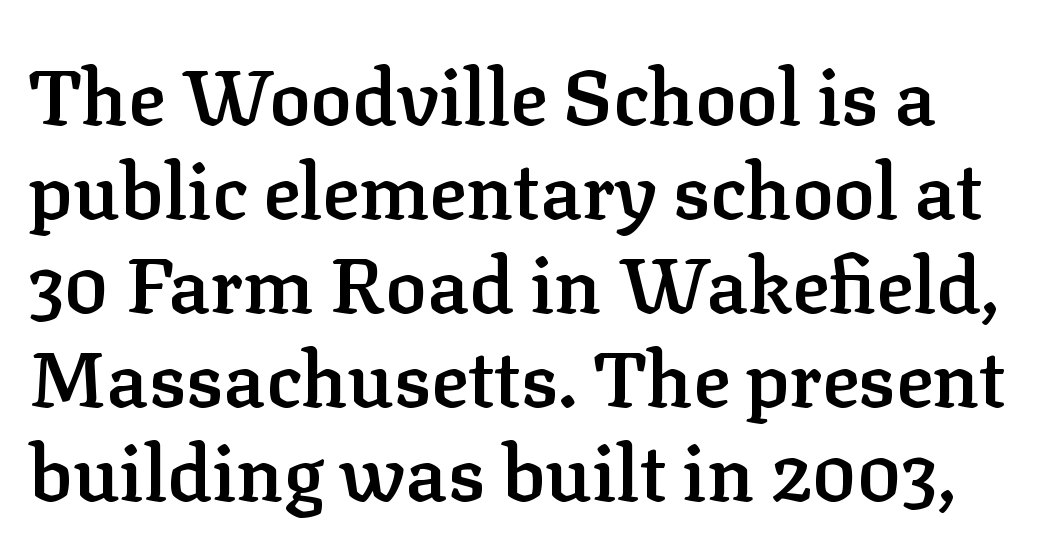
Q: Is the text bold? A: Semi-bold.
Q: Is the text italic (slanted)? A: No, it is upright.
Q: Is the typeface a serif or a sans-serif typeface? A: Serif.
Q: Is the text underlined? A: No.
Q: Is the spacing between letters normal or unusually wide? A: Normal.
Q: Width (condensed, normal, or wide)? A: Normal.
Q: Stroke contrast? A: Low.
Q: x-height? A: Medium.
Q: Monospaced? A: No.
